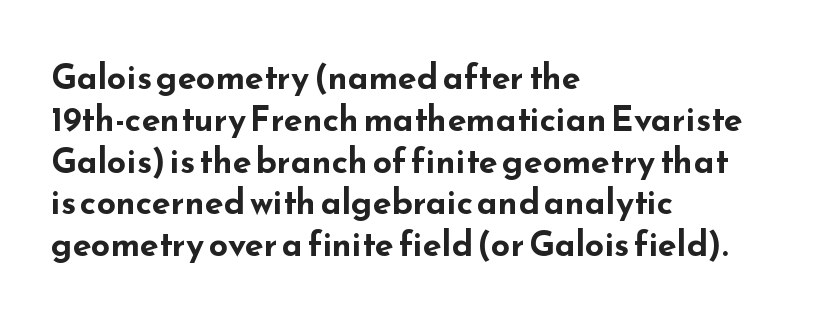
Q: Is the text bold? A: Yes.
Q: Is the text italic (slanted)? A: No, it is upright.
Q: Is the typeface a serif or a sans-serif typeface? A: Sans-serif.
Q: Is the text underlined? A: No.
Q: How is the paragraph aligned? A: Left-aligned.
Q: Is the spacing between letters normal or unusually wide? A: Normal.
Q: Width (condensed, normal, or wide)? A: Wide.
Q: Stroke contrast? A: Low.
Q: x-height? A: Small.
Q: Monospaced? A: No.
